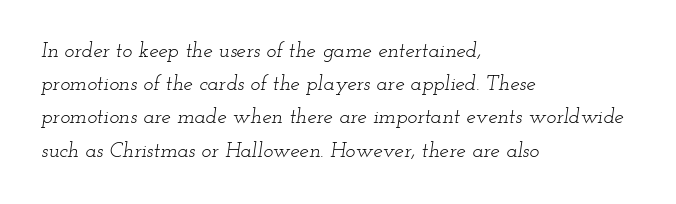
The typeface has the unassuming heft of standard copy or less. Inter-character spacing is left at the font's built-in metrics. Decoration check: the copy has no underline. Compared with a centered layout, this one pins lines to the left instead.
